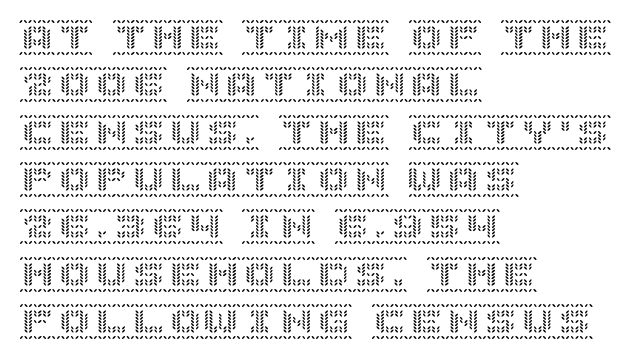
The image shows 37 px text type, upright; set left-aligned, normal line spacing (1.28x), normal letter spacing, not underlined; a large x-height.
